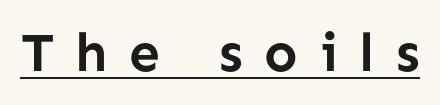
The image shows 55 px semibold sans-serif type, upright; set unusually wide letter spacing (+0.39 em), underlined; low stroke contrast and a medium x-height.
